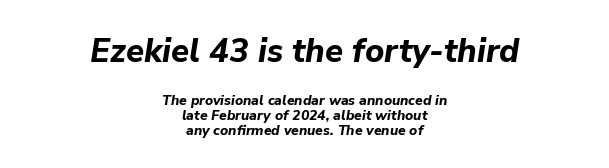
The image shows 33 px bold type, italic (leaning right); set centered, tight line spacing (1.07x), normal letter spacing, not underlined; the first (top) block is 2.36x larger; low stroke contrast and a medium x-height.
